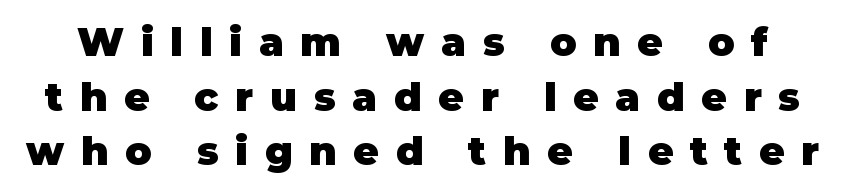
Q: Is the text bold? A: Yes.
Q: Is the text italic (slanted)? A: No, it is upright.
Q: Is the typeface a serif or a sans-serif typeface? A: Sans-serif.
Q: Is the text underlined? A: No.
Q: Is the spacing between letters normal or unusually wide? A: Unusually wide.
Q: Is the spacing between lines tight, normal or loose? A: Normal.
Q: Width (condensed, normal, or wide)? A: Normal.
Q: Stroke contrast? A: Low.
Q: x-height? A: Large.
Q: Monospaced? A: No.
